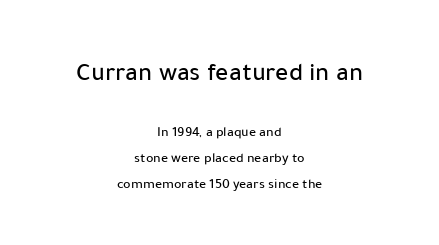
The image shows 26 px text type, upright; set centered, line spacing 1.85x, normal letter spacing, not underlined; the first (top) block is 1.86x larger.
